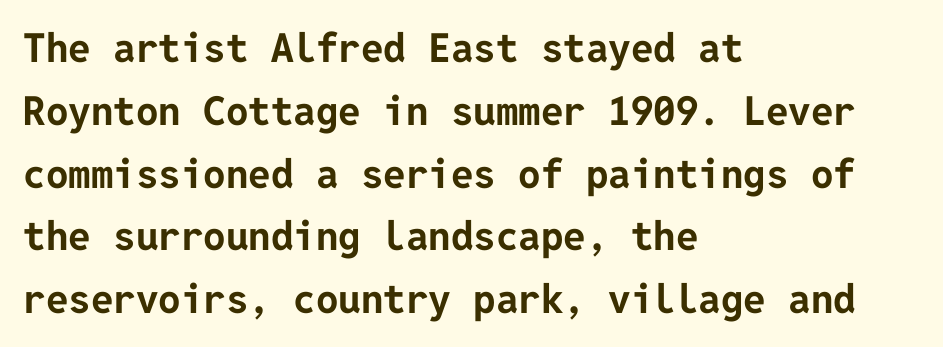
{"serif": "no", "italic": "no", "bold": "yes", "weight": "bold", "width": "normal", "stroke_contrast": "low", "x_height": "medium", "underline": "no", "align": "left", "line_spacing": "normal", "line_spacing_ratio": 1.57, "letter_spacing": "normal", "letter_spacing_em": 0.0, "glyph_px": 40}
